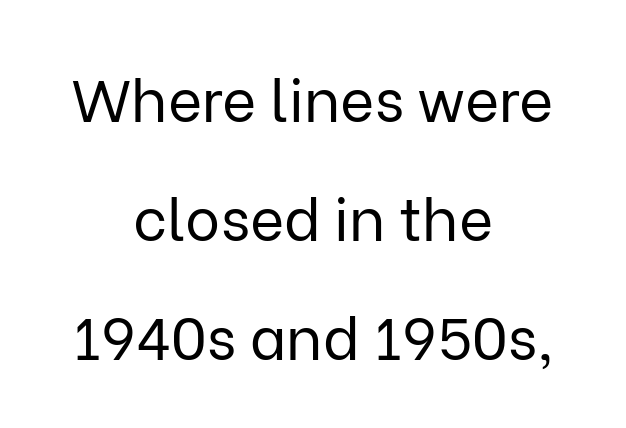
{"serif": "no", "italic": "no", "bold": "no", "weight": "regular", "width": "normal", "stroke_contrast": "low", "x_height": "medium", "monospaced": "no", "underline": "no", "align": "center", "line_spacing": "loose", "line_spacing_ratio": 2.02, "letter_spacing": "normal", "letter_spacing_em": 0.0, "glyph_px": 59}
